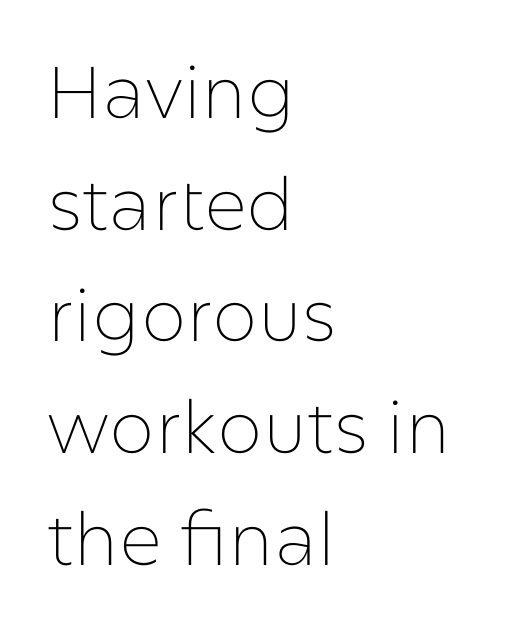
The image shows 73 px thin sans-serif type, upright; set left-aligned, normal line spacing (1.53x), normal letter spacing, not underlined; low stroke contrast and a medium x-height.
